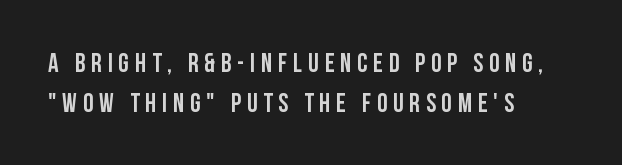
Compared with typical paragraphs, the rows here are spaced about the same. A roman cut, with each character standing at attention. The string is rendered with underlining switched off. How are the letters spaced? Widely, with obvious added tracking.
